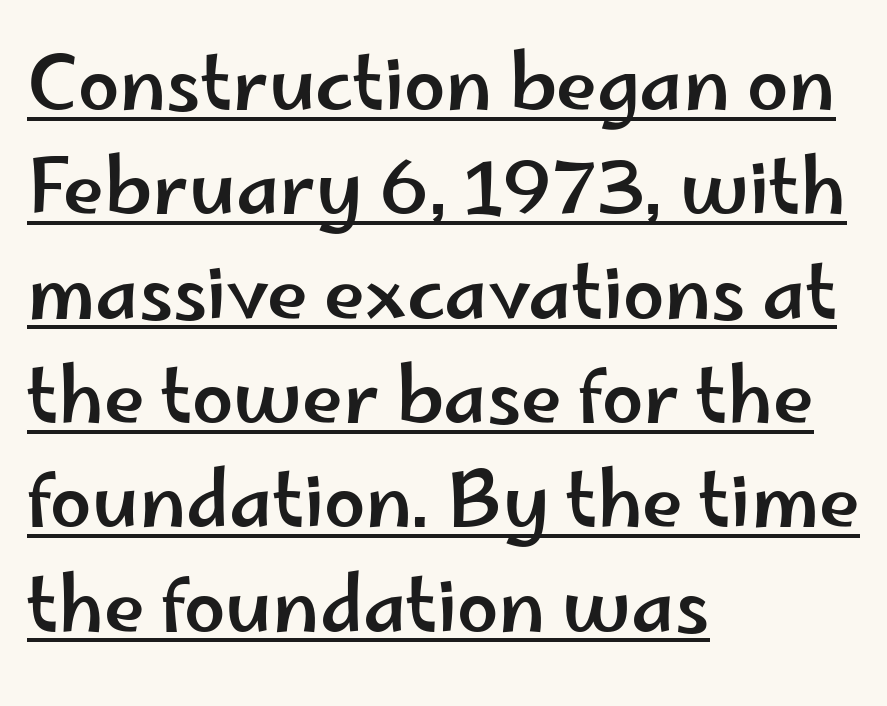
The image shows 74 px wide sans-serif type, upright; set left-aligned, normal line spacing (1.41x), normal letter spacing, underlined; low stroke contrast and a small x-height.
